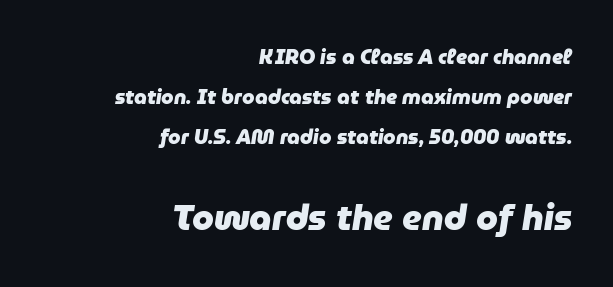
Q: Is the text bold? A: Yes.
Q: Is the text italic (slanted)? A: Yes, it leans right by about 9 degrees.
Q: Is the text underlined? A: No.
Q: How is the paragraph aligned? A: Right-aligned.
Q: Is the spacing between letters normal or unusually wide? A: Normal.
Q: Is the spacing between lines tight, normal or loose? A: Loose.
Q: Which block of text is set in a larger size, the first (top) or the second (bottom)? A: The second (bottom) one.
Q: Width (condensed, normal, or wide)? A: Normal.
Q: Stroke contrast? A: Low.
Q: x-height? A: Medium.
Q: Monospaced? A: No.
